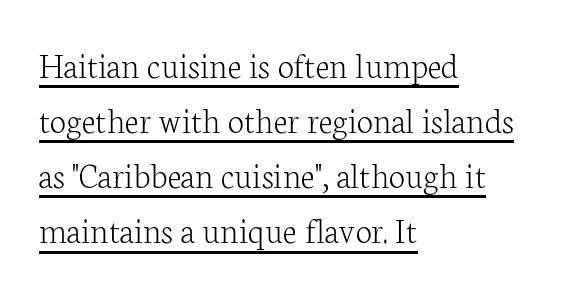
Q: Is the text bold? A: No.
Q: Is the text italic (slanted)? A: No, it is upright.
Q: Is the typeface a serif or a sans-serif typeface? A: Serif.
Q: Is the text underlined? A: Yes.
Q: How is the paragraph aligned? A: Left-aligned.
Q: Is the spacing between letters normal or unusually wide? A: Normal.
Q: Is the spacing between lines tight, normal or loose? A: Normal.
Q: Width (condensed, normal, or wide)? A: Normal.
Q: Stroke contrast? A: Low.
Q: x-height? A: Medium.
Q: Monospaced? A: No.
